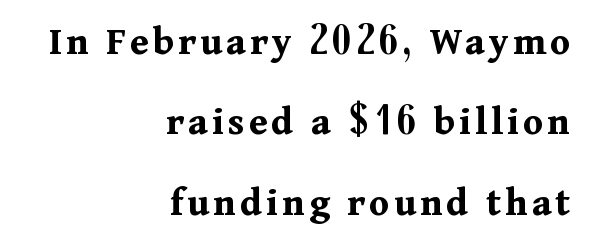
No italicization has been applied; the sample stays upright. Short and long lines alike share a common ending point at right. These lines carry a lot of weight — the face is fully bold. Quick note: underline off. Reading down the column, the eye jumps a long way to each next line.
